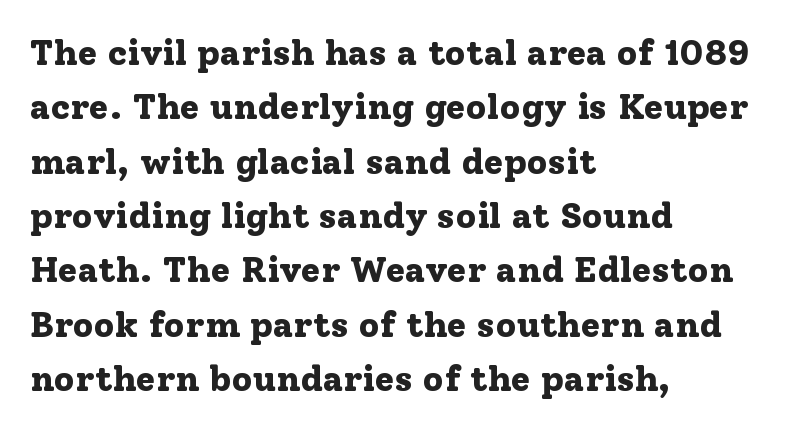
Visually the block forms a straight wall on the left and a jagged coastline on the right. Is the type bold? Yes — the strokes are clearly thick and heavy. The passage shown is typed in a proportional face where columns would drift. Here the glyphs are tracked normally, forming tight word shapes.
